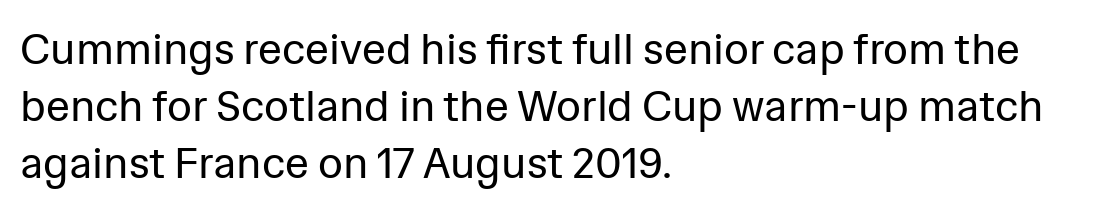
Q: Is the text bold? A: No.
Q: Is the text italic (slanted)? A: No, it is upright.
Q: Is the typeface a serif or a sans-serif typeface? A: Sans-serif.
Q: Is the text underlined? A: No.
Q: How is the paragraph aligned? A: Left-aligned.
Q: Is the spacing between letters normal or unusually wide? A: Normal.
Q: Is the spacing between lines tight, normal or loose? A: Normal.
Q: Width (condensed, normal, or wide)? A: Normal.
Q: Stroke contrast? A: Low.
Q: x-height? A: Medium.
Q: Monospaced? A: No.
